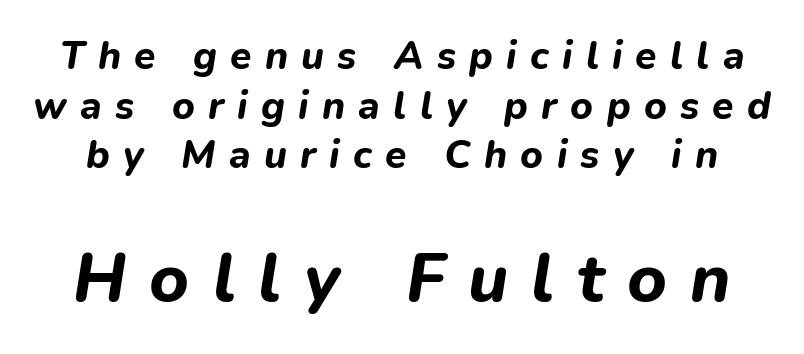
{"italic": "yes", "lean": "right", "slant_degrees": 9, "bold": "yes", "weight": "bold", "width": "normal", "stroke_contrast": "low", "x_height": "medium", "monospaced": "no", "underline": "no", "line_spacing": "normal", "line_spacing_ratio": 1.27, "letter_spacing": "wide", "letter_spacing_em": 0.34, "larger_block": "second", "size_ratio": 1.74, "glyph_px": 68}
